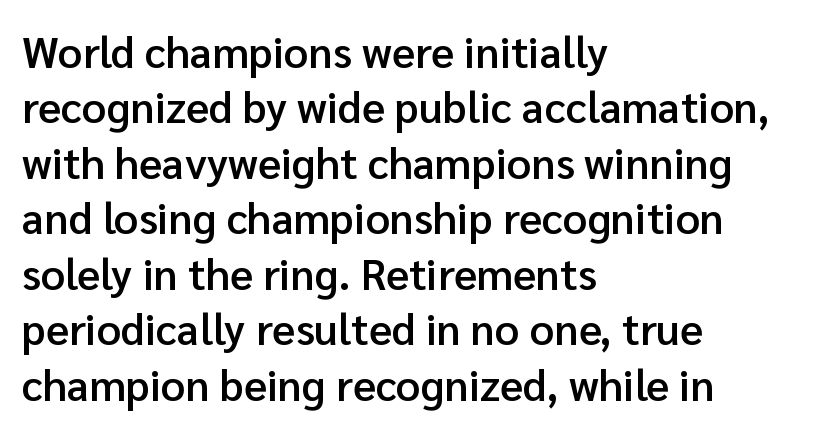
The image shows 43 px semibold sans-serif type, upright; set left-aligned, normal line spacing (1.29x), normal letter spacing, not underlined; low stroke contrast and a medium x-height.
